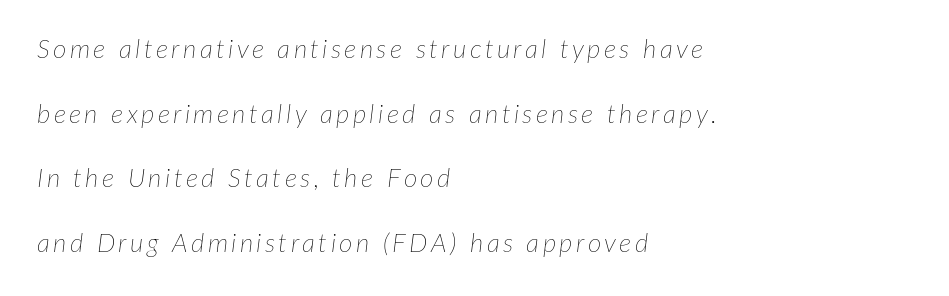
Q: Is the text bold? A: No.
Q: Is the text italic (slanted)? A: Yes, it leans right by about 7 degrees.
Q: Is the text underlined? A: No.
Q: How is the paragraph aligned? A: Left-aligned.
Q: Is the spacing between lines tight, normal or loose? A: Loose.
